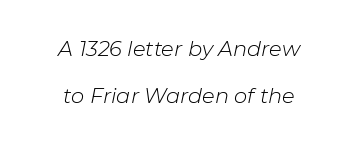
Q: Is the text bold? A: No.
Q: Is the text italic (slanted)? A: Yes, it leans right by about 11 degrees.
Q: Is the text underlined? A: No.
Q: How is the paragraph aligned? A: Centered.
Q: Is the spacing between letters normal or unusually wide? A: Normal.
Q: Is the spacing between lines tight, normal or loose? A: Loose.
